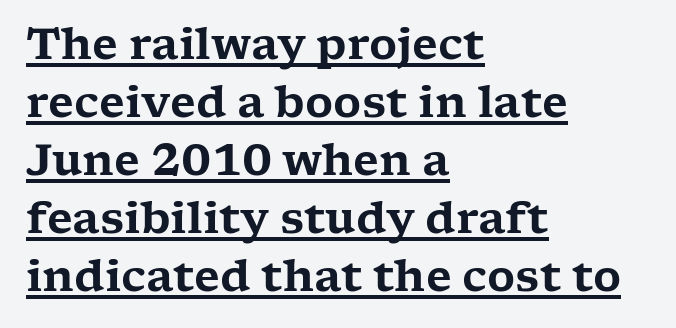
Q: Is the text italic (slanted)? A: No, it is upright.
Q: Is the typeface a serif or a sans-serif typeface? A: Serif.
Q: Is the text underlined? A: Yes.
Q: How is the paragraph aligned? A: Left-aligned.
Q: Is the spacing between letters normal or unusually wide? A: Normal.
Q: Is the spacing between lines tight, normal or loose? A: Normal.
Q: Width (condensed, normal, or wide)? A: Wide.
Q: Stroke contrast? A: Low.
Q: x-height? A: Medium.
Q: Monospaced? A: No.
